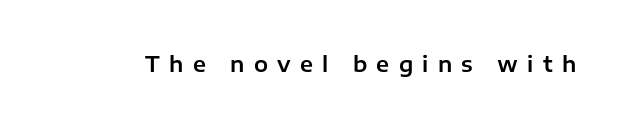
{"italic": "no", "underline": "no", "letter_spacing": "wide", "letter_spacing_em": 0.44, "glyph_px": 21}
